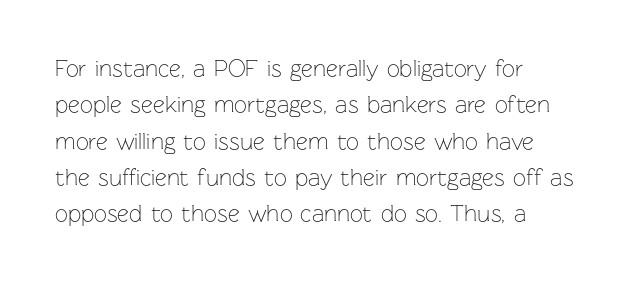
{"italic": "no", "bold": "no", "underline": "no", "align": "left", "line_spacing": "normal", "line_spacing_ratio": 1.58, "letter_spacing": "normal", "letter_spacing_em": 0.0, "glyph_px": 23}
